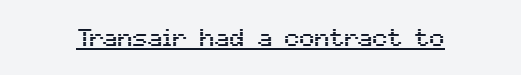
The image shows 25 px text type, upright; set normal letter spacing, underlined.
